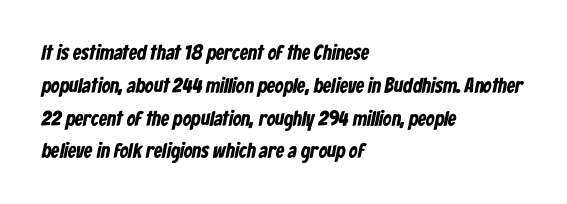
{"bold": "yes", "underline": "no", "align": "left", "line_spacing": "normal", "line_spacing_ratio": 1.56, "letter_spacing": "normal", "letter_spacing_em": 0.0, "glyph_px": 21}
